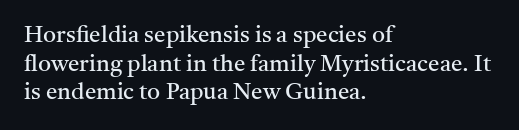
Beneath every word, the page is bare. On a weight scale, this lands at 450 or below. Look at the tracking — it's just the regular setting, nothing added. The typesetter chose a ragged-right arrangement here. Upright lettering throughout.
